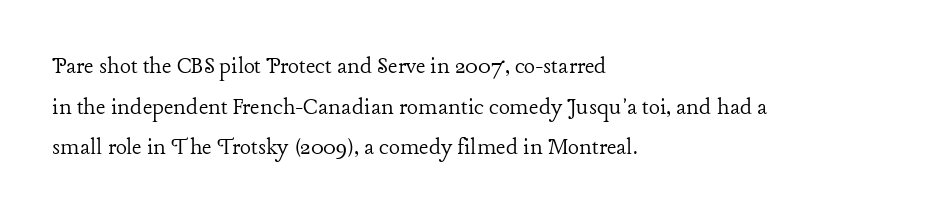
{"italic": "no", "bold": "no", "underline": "no", "align": "left", "line_spacing": "normal", "line_spacing_ratio": 1.56, "letter_spacing": "normal", "letter_spacing_em": 0.0, "glyph_px": 26}
